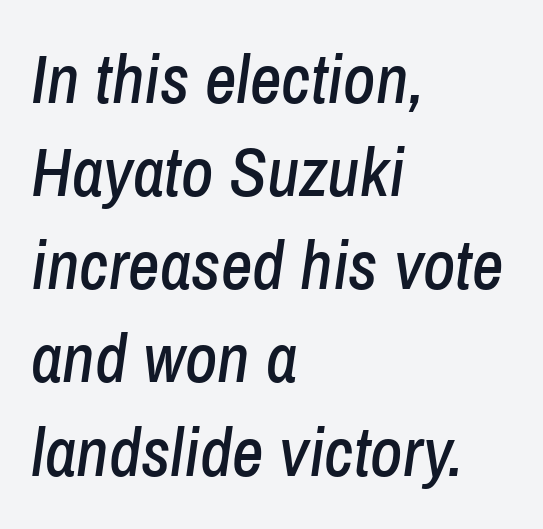
These lines keep a tight, regular rhythm from letter to letter. Quick note: italic. Baseline-to-baseline distance is the conventional proportion of letter height. The ragged edge is on the right, which tells us the setting is flush left. Varying glyph widths throughout — classic text-font behaviour.
